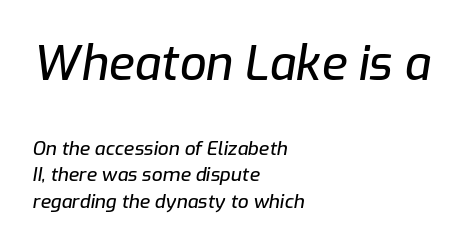
Q: Is the text italic (slanted)? A: Yes, it leans right by about 9 degrees.
Q: Is the text underlined? A: No.
Q: How is the paragraph aligned? A: Left-aligned.
Q: Is the spacing between letters normal or unusually wide? A: Normal.
Q: Is the spacing between lines tight, normal or loose? A: Normal.
Q: Which block of text is set in a larger size, the first (top) or the second (bottom)? A: The first (top) one.
Q: Width (condensed, normal, or wide)? A: Normal.
Q: Stroke contrast? A: Low.
Q: x-height? A: Medium.
Q: Monospaced? A: No.
